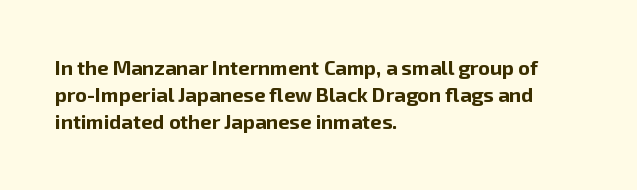
Q: Is the text bold? A: Yes.
Q: Is the text italic (slanted)? A: No, it is upright.
Q: Is the text underlined? A: No.
Q: How is the paragraph aligned? A: Left-aligned.
Q: Is the spacing between letters normal or unusually wide? A: Normal.
Q: Is the spacing between lines tight, normal or loose? A: Normal.
